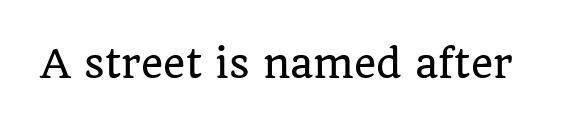
Note the varied advance widths — an 'i' is clearly narrower than an 'm'. This rendering employs a face with finishing strokes, i.e., a serif. When letters stand straight like this, we call the style roman or upright. No extra tracking has been applied to these lines. The specimen omits any rule beneath the text block's lines.
